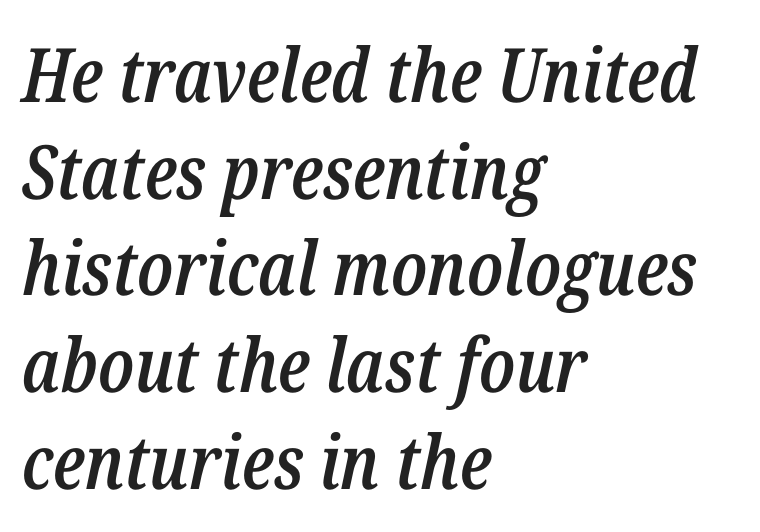
Summary of weight: moderately heavy, a semibold. Casual observation: everything's shoved over to the left. The gap between lines stays unmarked. Words appear dense and cohesive because spacing is normal. Interline gaps are of average width in this sample. Think of a printed novel: that variable character pitch is what you see here.
